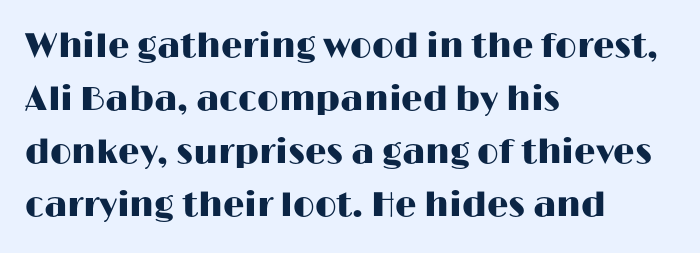
The image shows 34 px wide sans-serif type, upright; set left-aligned, normal line spacing (1.56x), normal letter spacing, not underlined; high stroke contrast and a medium x-height.
